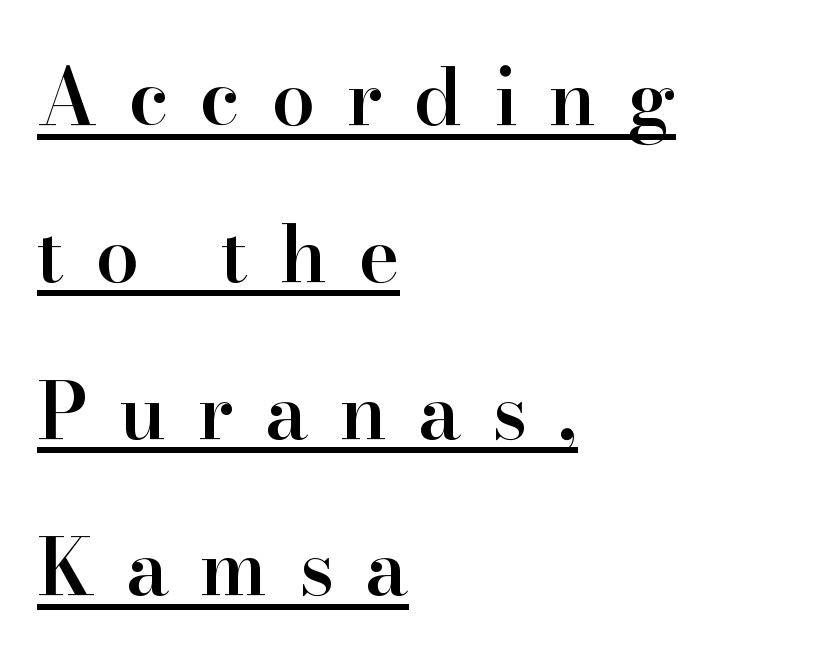
Notice how the stems are strictly vertical — no italics here. A student would call this left alignment; a typographer would say flush left, rag right. The face used here is proportionally spaced, like ordinary book or web type. The text was rendered using a seriffed face with decorative stroke endings. Set as a demibold, roughly 600 on the weight scale. This sample trades compactness for vertical openness between lines.
